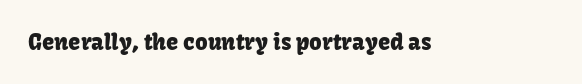
{"italic": "no", "underline": "no", "letter_spacing": "normal", "letter_spacing_em": 0.0, "glyph_px": 22}
